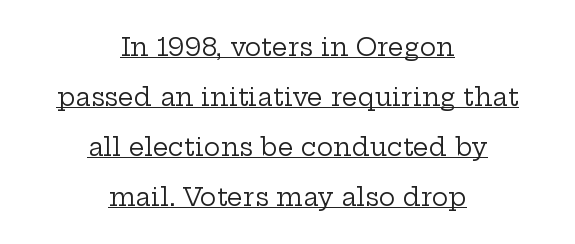
{"italic": "no", "bold": "no", "underline": "yes", "align": "center", "line_spacing": "loose", "line_spacing_ratio": 2.0, "letter_spacing": "normal", "letter_spacing_em": 0.0, "glyph_px": 25}
